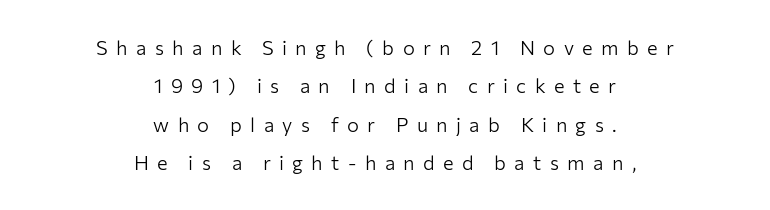
{"italic": "no", "bold": "no", "underline": "no", "align": "center", "line_spacing": "loose", "line_spacing_ratio": 1.92, "letter_spacing": "wide", "letter_spacing_em": 0.42, "glyph_px": 20}
